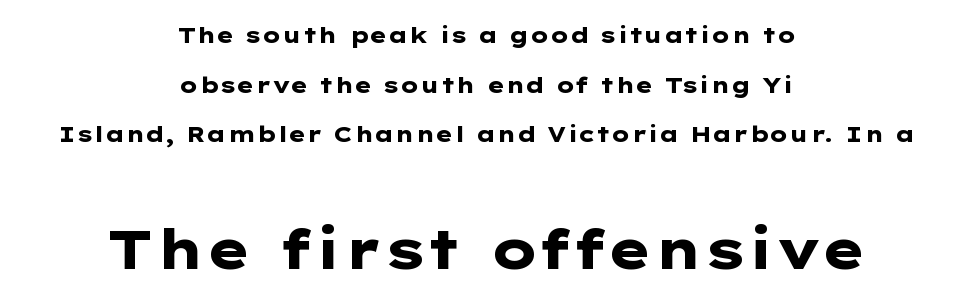
The image shows 55 px heavy, wide sans-serif type, upright; set centered, loose line spacing (2.26x), normal letter spacing, not underlined; the second (bottom) block is 2.5x larger; low stroke contrast and a medium x-height.
